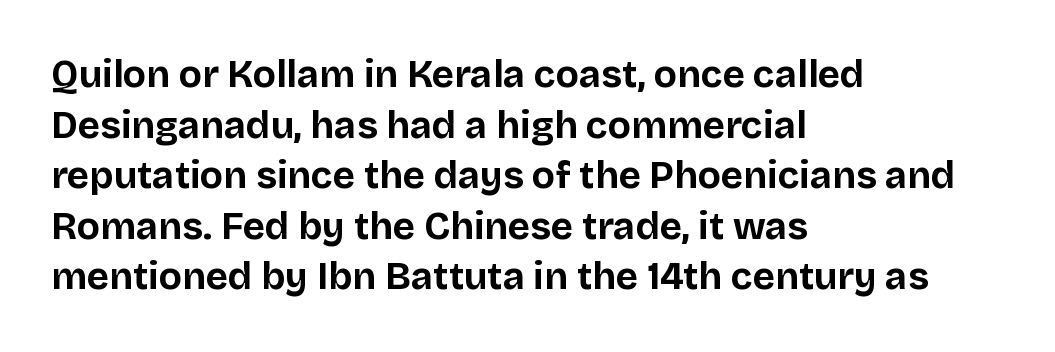
This sample has the flowing, uneven cadence of proportional lettering. The specimen reads as upright at a glance. These lines keep a tight, regular rhythm from letter to letter. I'd call this a sans setting — the letters go barefoot. In terms of leading, this rendering sits right in the middle.
